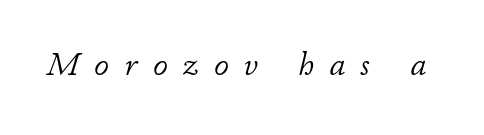
Clear beneath every line of the passage. Is this a fixed-width face? No — the glyphs have proportional, varying widths. The type is letterspaced generously, with wide tracking. Bold? No — there's no thickening of the strokes. Notice how the stems are inclined rather than vertical — that's the hallmark of italics.
